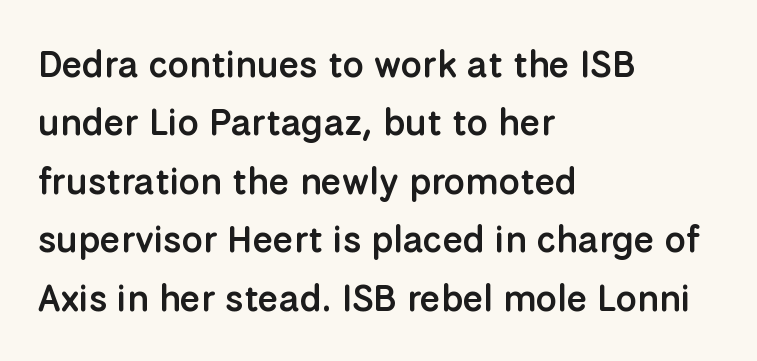
{"serif": "no", "italic": "no", "bold": "semi", "weight": "semibold", "width": "normal", "stroke_contrast": "low", "x_height": "medium", "monospaced": "no", "underline": "no", "align": "left", "line_spacing": "normal", "line_spacing_ratio": 1.58, "letter_spacing": "normal", "letter_spacing_em": 0.0, "glyph_px": 37}
